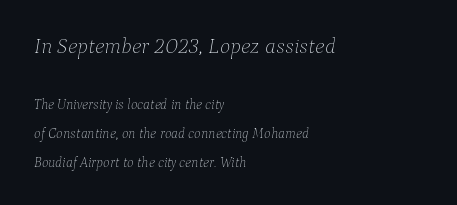
The image shows 22 px text type, italic (leaning right); set left-aligned, loose line spacing (2.04x), normal letter spacing, not underlined; the first (top) block is 1.57x larger.
